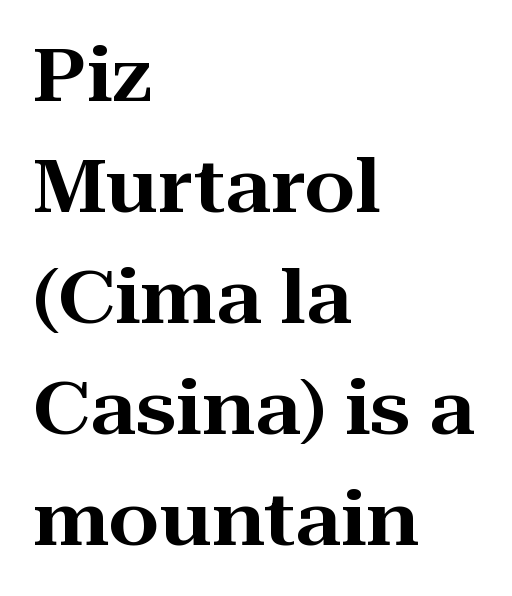
{"serif": "yes", "italic": "no", "width": "wide", "stroke_contrast": "high", "x_height": "medium", "monospaced": "no", "underline": "no", "align": "left", "line_spacing": "normal", "line_spacing_ratio": 1.52, "letter_spacing": "normal", "letter_spacing_em": 0.0, "glyph_px": 73}
